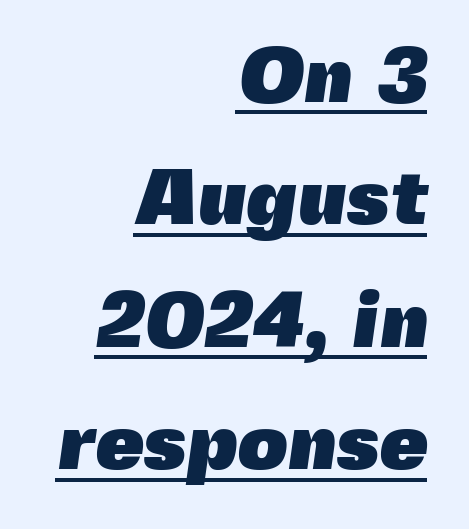
This rendering leaves character spacing at its baseline value. Classification — sans serif. Horizontal alignment here is rightward, an uncommon choice for prose. These lines are rendered in a variable-pitch font. Stroke thickness is high; the sample reads as a true bold.
